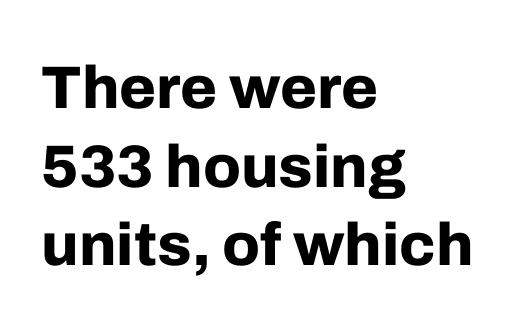
The image shows 60 px bold sans-serif type, upright; set left-aligned, normal line spacing (1.31x), normal letter spacing, not underlined; low stroke contrast and a medium x-height.
